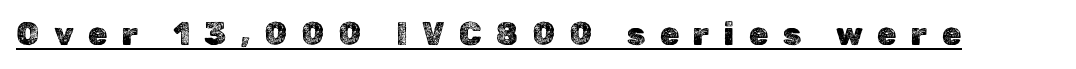
{"italic": "no", "width": "normal", "x_height": "medium", "monospaced": "no", "underline": "yes", "letter_spacing": "wide", "letter_spacing_em": 0.47, "glyph_px": 31}
